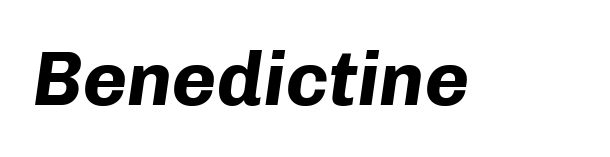
Q: Is the text bold? A: Yes.
Q: Is the text italic (slanted)? A: Yes, it leans right by about 8 degrees.
Q: Is the text underlined? A: No.
Q: Is the spacing between letters normal or unusually wide? A: Normal.
Q: Width (condensed, normal, or wide)? A: Normal.
Q: Stroke contrast? A: Low.
Q: x-height? A: Medium.
Q: Monospaced? A: No.
